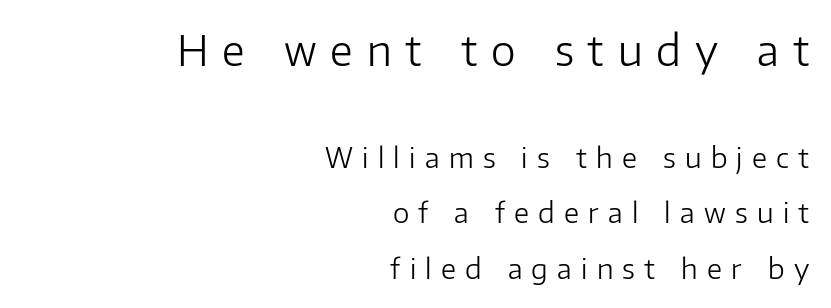
{"serif": "no", "italic": "no", "bold": "no", "weight": "light", "width": "normal", "stroke_contrast": "low", "x_height": "medium", "monospaced": "no", "underline": "no", "align": "right", "line_spacing": "loose", "line_spacing_ratio": 1.98, "letter_spacing": "wide", "letter_spacing_em": 0.33, "larger_block": "first", "size_ratio": 1.5, "glyph_px": 42}
